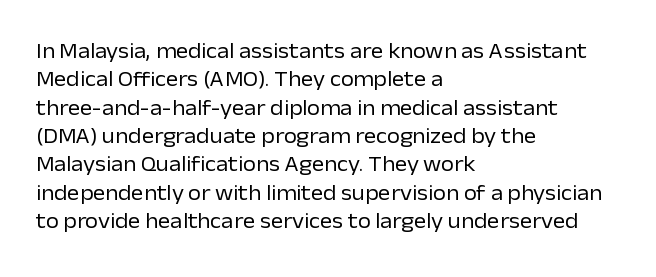
Q: Is the text bold? A: No.
Q: Is the text italic (slanted)? A: No, it is upright.
Q: Is the text underlined? A: No.
Q: How is the paragraph aligned? A: Left-aligned.
Q: Is the spacing between letters normal or unusually wide? A: Normal.
Q: Is the spacing between lines tight, normal or loose? A: Normal.
